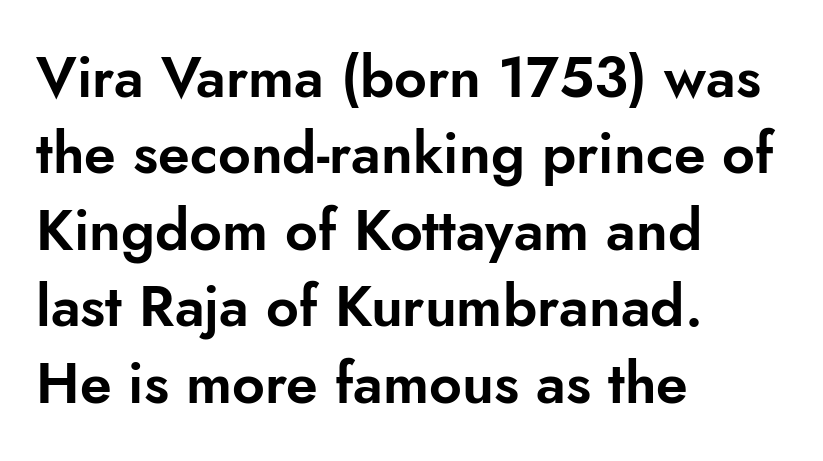
Notice how descenders clear the ascenders below comfortably — that's standard leading. You could call the tracking neutral — neither tight nor loose. Varying glyph widths throughout — classic text-font behaviour. Letterform terminals end flat and unadorned throughout the passage.
